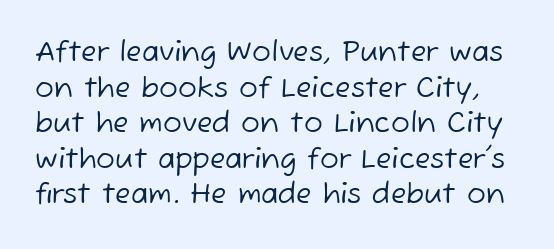
Q: Is the text bold? A: No.
Q: Is the typeface a serif or a sans-serif typeface? A: Sans-serif.
Q: Is the text underlined? A: No.
Q: Is the spacing between letters normal or unusually wide? A: Normal.
Q: Is the spacing between lines tight, normal or loose? A: Normal.
Q: Width (condensed, normal, or wide)? A: Normal.
Q: Stroke contrast? A: Low.
Q: x-height? A: Medium.
Q: Monospaced? A: No.
